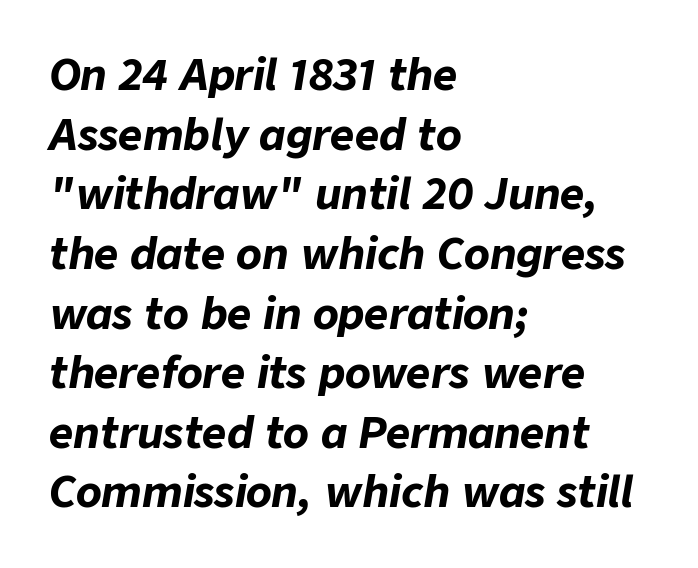
Q: Is the text bold? A: Yes.
Q: Is the text italic (slanted)? A: Yes, it leans right by about 9 degrees.
Q: Is the text underlined? A: No.
Q: How is the paragraph aligned? A: Left-aligned.
Q: Is the spacing between letters normal or unusually wide? A: Normal.
Q: Is the spacing between lines tight, normal or loose? A: Normal.
Q: Width (condensed, normal, or wide)? A: Normal.
Q: Stroke contrast? A: Low.
Q: x-height? A: Medium.
Q: Monospaced? A: No.
